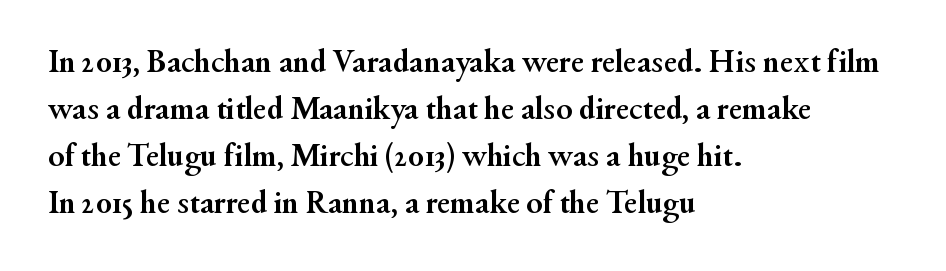
Honestly, there is no underline to notice here at all. The font family rendered here belongs to the serif group. Characters remain perfectly vertical along every line. The paragraph has a hard left edge and a soft right edge. The letters advance in unequal steps, a hallmark of proportional type. The letters are bold, with thick, heavy strokes.
